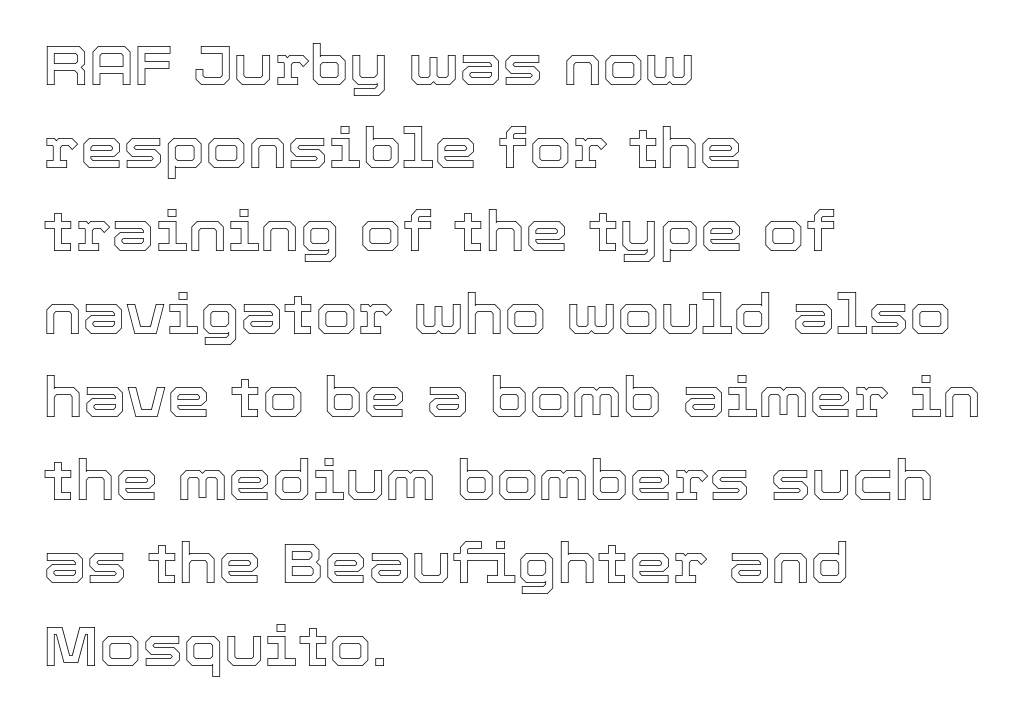
Q: Is the text italic (slanted)? A: No, it is upright.
Q: Is the text underlined? A: No.
Q: How is the paragraph aligned? A: Left-aligned.
Q: Is the spacing between letters normal or unusually wide? A: Normal.
Q: Is the spacing between lines tight, normal or loose? A: Normal.
Q: Width (condensed, normal, or wide)? A: Normal.
Q: x-height? A: Medium.
Q: Monospaced? A: No.
